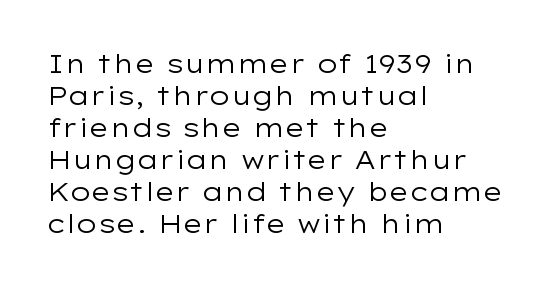
The image shows 26 px text type, upright; set left-aligned, line spacing 1.23x, normal letter spacing, not underlined.
